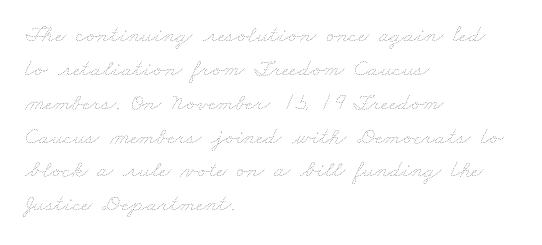
Summary of vertical rhythm: regular, with standard interline spacing. Notice how the passage keeps a crisp vertical edge on the left only. The weight tops out at a normal text grade. Nobody touched the tracking dial on this one.
